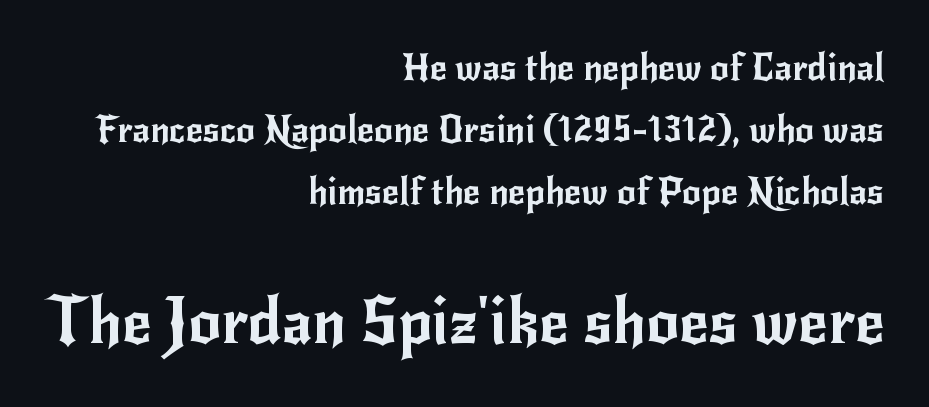
Letterform terminals end flat and unadorned throughout the passage. Words appear dense and cohesive because spacing is normal. Notice how descenders clear the ascenders below comfortably — that's standard leading. The passage is arranged like a letterhead date or caption credit — flush right.
